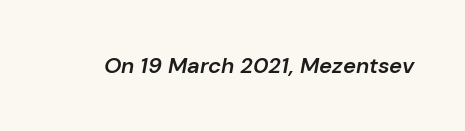
Emphasis-style slanted type is in use. How are the letters spaced? Ordinarily, with no added tracking. The words here are not underlined. This is the in-between weight designers call semibold or demi.
